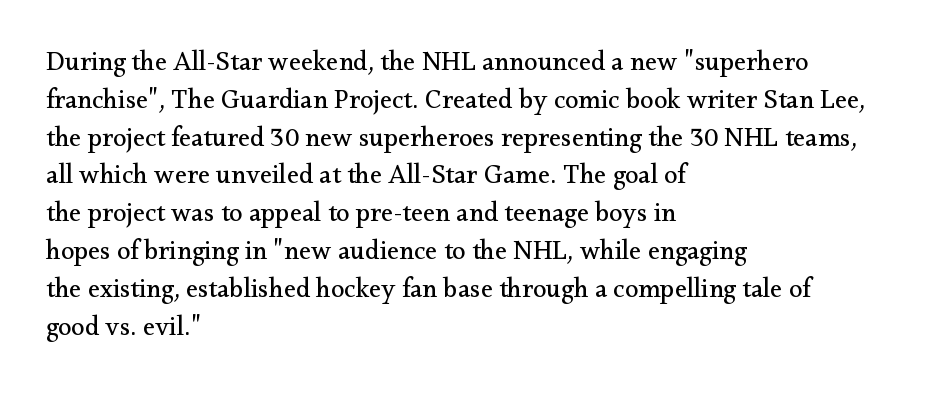
Q: Is the text bold? A: No.
Q: Is the text italic (slanted)? A: No, it is upright.
Q: Is the text underlined? A: No.
Q: How is the paragraph aligned? A: Left-aligned.
Q: Is the spacing between letters normal or unusually wide? A: Normal.
Q: Is the spacing between lines tight, normal or loose? A: Normal.
